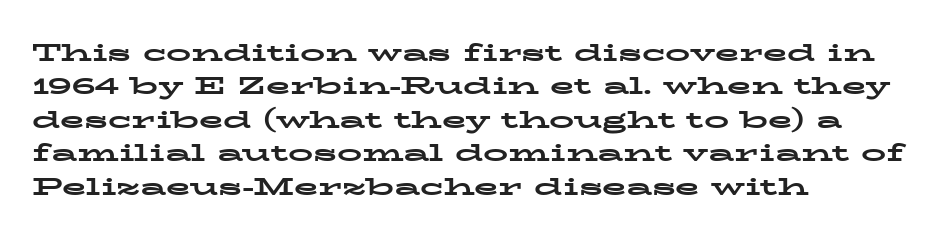
{"italic": "no", "bold": "yes", "underline": "no", "align": "left", "line_spacing": "normal", "line_spacing_ratio": 1.34, "letter_spacing": "normal", "letter_spacing_em": 0.0, "glyph_px": 25}
